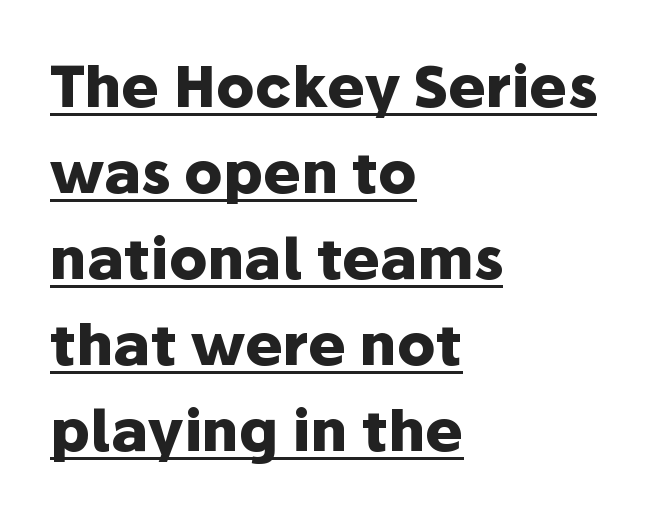
{"serif": "no", "italic": "no", "bold": "yes", "weight": "heavy", "width": "normal", "stroke_contrast": "low", "x_height": "medium", "monospaced": "no", "underline": "yes", "align": "left", "line_spacing": "normal", "line_spacing_ratio": 1.51, "letter_spacing": "normal", "letter_spacing_em": 0.0, "glyph_px": 57}
